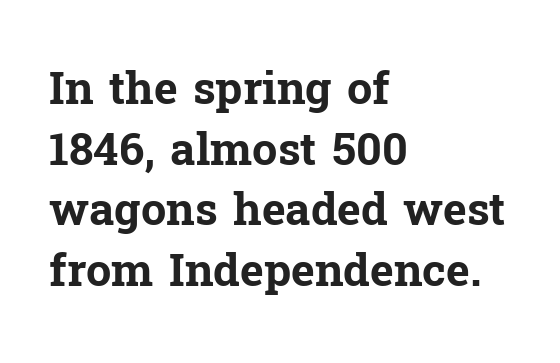
Q: Is the text bold? A: Yes.
Q: Is the text italic (slanted)? A: No, it is upright.
Q: Is the typeface a serif or a sans-serif typeface? A: Serif.
Q: Is the text underlined? A: No.
Q: How is the paragraph aligned? A: Left-aligned.
Q: Is the spacing between letters normal or unusually wide? A: Normal.
Q: Is the spacing between lines tight, normal or loose? A: Normal.
Q: Width (condensed, normal, or wide)? A: Normal.
Q: Stroke contrast? A: Low.
Q: x-height? A: Medium.
Q: Monospaced? A: No.
